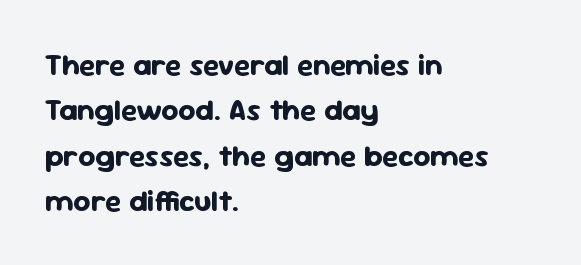
Q: Is the text bold? A: Yes.
Q: Is the text italic (slanted)? A: No, it is upright.
Q: Is the typeface a serif or a sans-serif typeface? A: Sans-serif.
Q: Is the text underlined? A: No.
Q: How is the paragraph aligned? A: Left-aligned.
Q: Is the spacing between letters normal or unusually wide? A: Normal.
Q: Is the spacing between lines tight, normal or loose? A: Normal.
Q: Width (condensed, normal, or wide)? A: Normal.
Q: Stroke contrast? A: Low.
Q: x-height? A: Medium.
Q: Monospaced? A: No.
